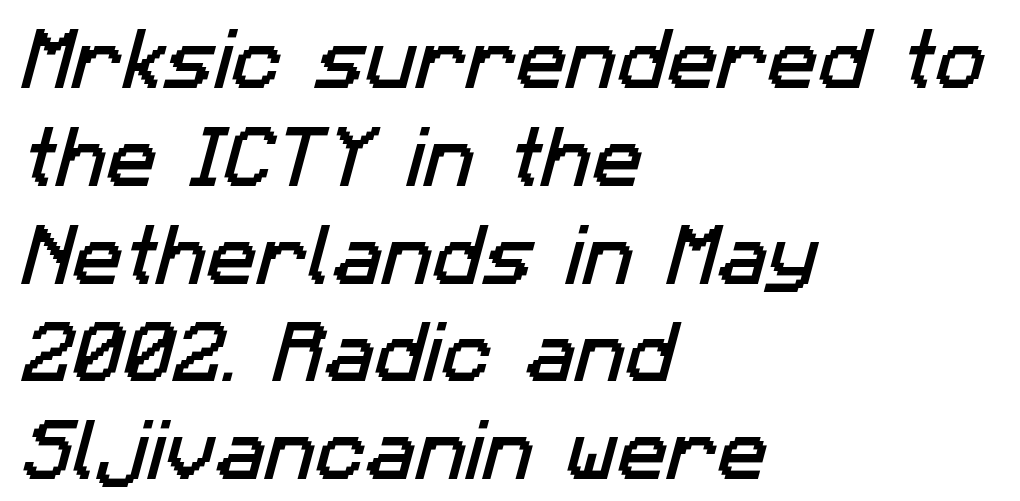
Short and long lines alike share a common starting point at left. Observe the ordinary spacing: letters are neighbours, not strangers. Vertically, the passage feels balanced, rows spaced as you'd expect. Do the characters align in a grid? No, the font is proportional. Check under the words: just untouched page.
